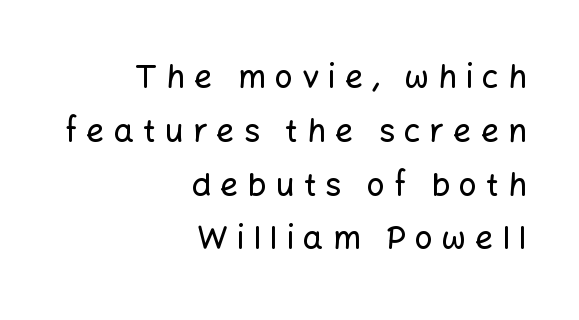
Q: Is the text italic (slanted)? A: No, it is upright.
Q: Is the typeface a serif or a sans-serif typeface? A: Sans-serif.
Q: Is the text underlined? A: No.
Q: How is the paragraph aligned? A: Right-aligned.
Q: Is the spacing between letters normal or unusually wide? A: Unusually wide.
Q: Is the spacing between lines tight, normal or loose? A: Normal.
Q: Width (condensed, normal, or wide)? A: Normal.
Q: Stroke contrast? A: Low.
Q: x-height? A: Medium.
Q: Monospaced? A: No.
